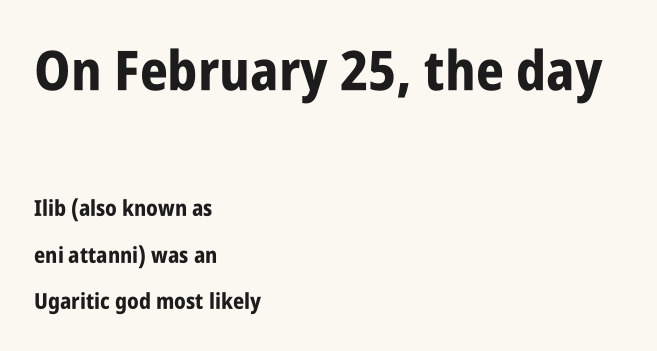
{"serif": "no", "italic": "no", "bold": "yes", "weight": "bold", "width": "condensed", "stroke_contrast": "low", "x_height": "large", "monospaced": "no", "underline": "no", "align": "left", "line_spacing": "loose", "line_spacing_ratio": 2.1, "letter_spacing": "normal", "letter_spacing_em": 0.0, "larger_block": "first", "size_ratio": 2.5, "glyph_px": 55}
